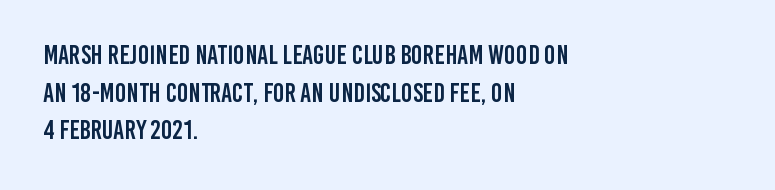
{"italic": "no", "underline": "no", "align": "left", "line_spacing": "normal", "line_spacing_ratio": 1.39, "letter_spacing": "normal", "letter_spacing_em": 0.0, "glyph_px": 27}
